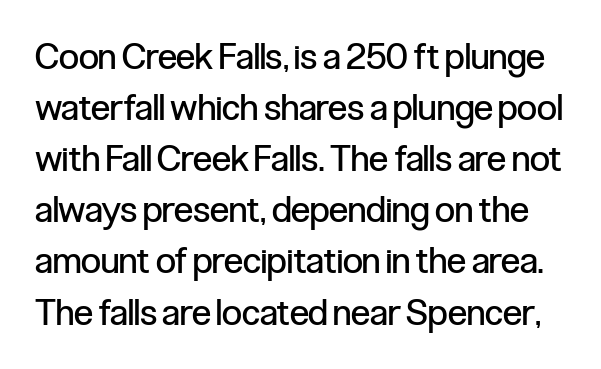
The image shows 36 px regular-weight, condensed sans-serif type, upright; set normal line spacing (1.42x), normal letter spacing, not underlined; low stroke contrast and a medium x-height.
